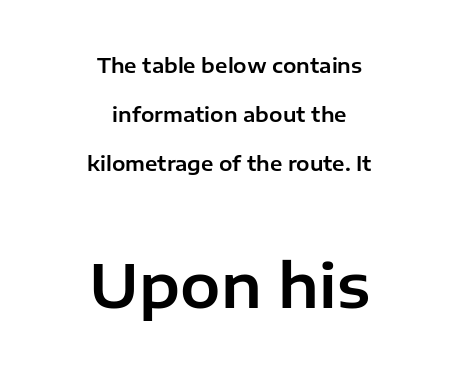
Q: Is the text italic (slanted)? A: No, it is upright.
Q: Is the typeface a serif or a sans-serif typeface? A: Sans-serif.
Q: Is the text underlined? A: No.
Q: How is the paragraph aligned? A: Centered.
Q: Is the spacing between letters normal or unusually wide? A: Normal.
Q: Is the spacing between lines tight, normal or loose? A: Loose.
Q: Which block of text is set in a larger size, the first (top) or the second (bottom)? A: The second (bottom) one.
Q: Width (condensed, normal, or wide)? A: Normal.
Q: Stroke contrast? A: Low.
Q: x-height? A: Medium.
Q: Monospaced? A: No.
